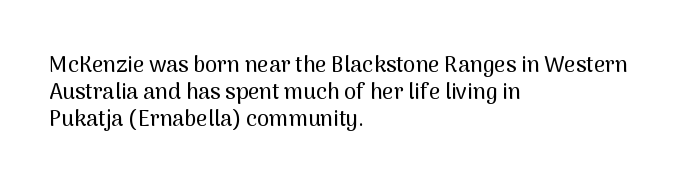
The image shows 22 px text type, upright; set left-aligned, line spacing 1.23x, normal letter spacing, not underlined.
